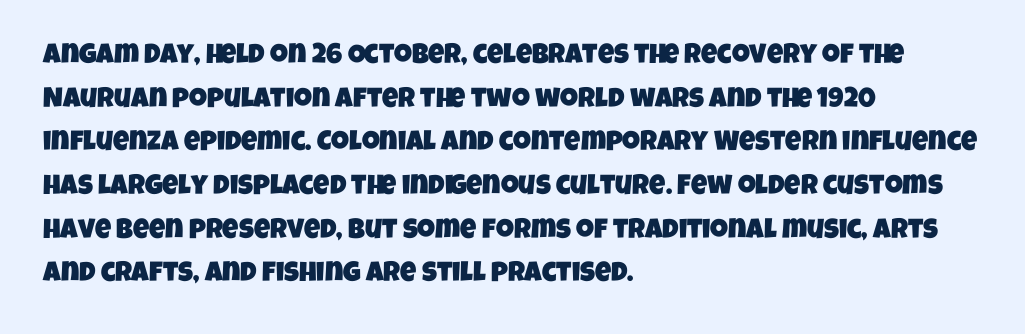
The image shows 28 px condensed sans-serif type; set left-aligned, normal line spacing (1.56x), normal letter spacing, not underlined; low stroke contrast and a large x-height.
